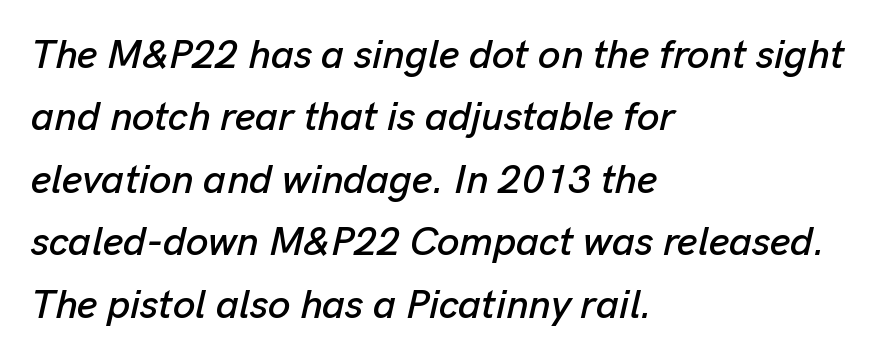
Q: Is the text italic (slanted)? A: Yes, it leans right by about 13 degrees.
Q: Is the text underlined? A: No.
Q: How is the paragraph aligned? A: Left-aligned.
Q: Is the spacing between letters normal or unusually wide? A: Normal.
Q: Is the spacing between lines tight, normal or loose? A: Normal.
Q: Width (condensed, normal, or wide)? A: Normal.
Q: Stroke contrast? A: Low.
Q: x-height? A: Medium.
Q: Monospaced? A: No.
